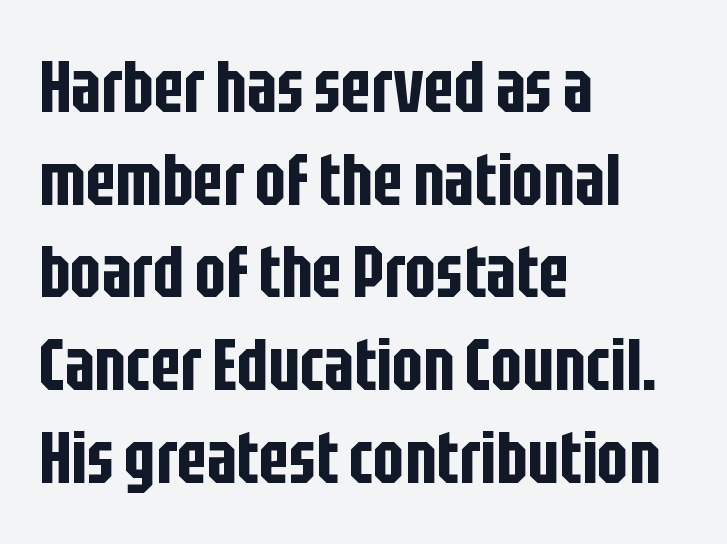
The image shows 73 px condensed sans-serif type, upright; set left-aligned, normal line spacing (1.27x), normal letter spacing, not underlined; low stroke contrast and a large x-height.
